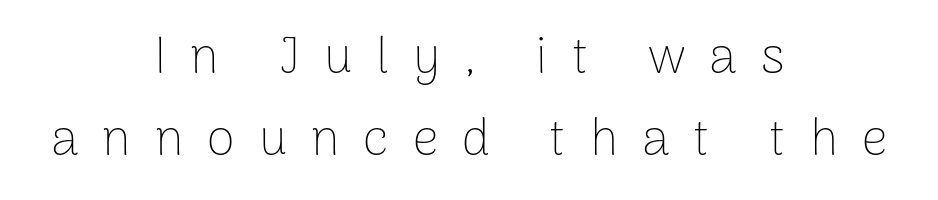
{"serif": "no", "italic": "no", "bold": "no", "weight": "thin", "width": "normal", "stroke_contrast": "low", "x_height": "medium", "monospaced": "no", "underline": "no", "align": "center", "line_spacing": "normal", "line_spacing_ratio": 1.6, "letter_spacing": "wide", "letter_spacing_em": 0.47, "glyph_px": 51}
